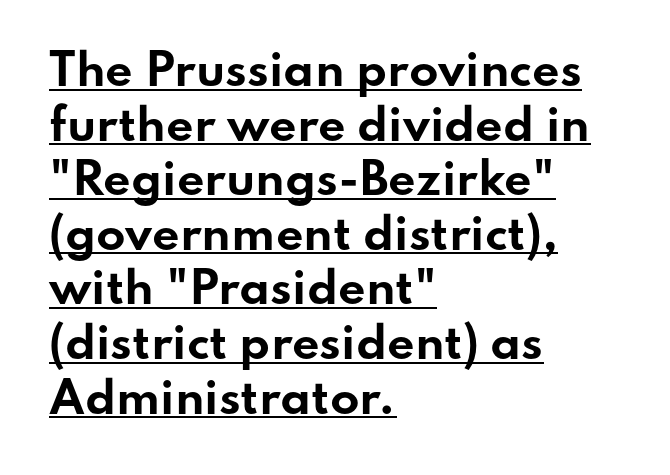
Q: Is the text bold? A: Yes.
Q: Is the text italic (slanted)? A: No, it is upright.
Q: Is the typeface a serif or a sans-serif typeface? A: Sans-serif.
Q: Is the text underlined? A: Yes.
Q: How is the paragraph aligned? A: Left-aligned.
Q: Is the spacing between letters normal or unusually wide? A: Normal.
Q: Is the spacing between lines tight, normal or loose? A: Normal.
Q: Width (condensed, normal, or wide)? A: Wide.
Q: Stroke contrast? A: Low.
Q: x-height? A: Small.
Q: Monospaced? A: No.
